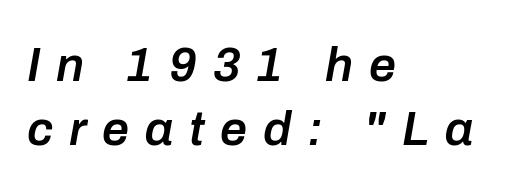
{"italic": "yes", "lean": "right", "slant_degrees": 10, "bold": "semi", "weight": "semibold", "width": "normal", "stroke_contrast": "low", "x_height": "medium", "monospaced": "no", "underline": "no", "align": "left", "line_spacing": "normal", "line_spacing_ratio": 1.34, "letter_spacing": "wide", "letter_spacing_em": 0.33, "glyph_px": 48}
